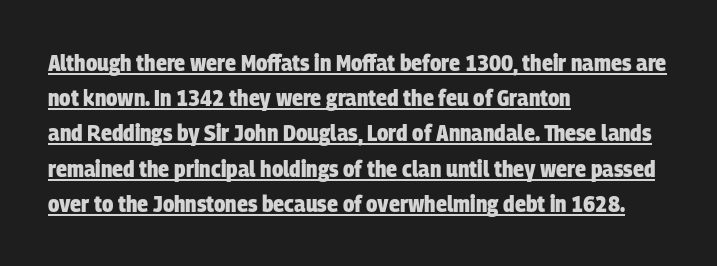
{"bold": "yes", "underline": "yes", "align": "left", "line_spacing": "normal", "line_spacing_ratio": 1.53, "letter_spacing": "normal", "letter_spacing_em": 0.0, "glyph_px": 23}
